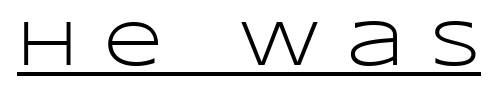
Students, observe the line beneath the letters — that is underlining. Italic? Not at all — the glyphs are vertical. The characters display no serif detailing; their extremities are plain. Do the characters align in a grid? No, the font is proportional. Someone cranked the tracking dial way up on this one. Stroke mass is kept to a normal reading level or below.
